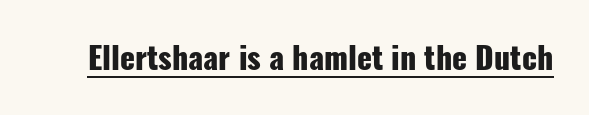
Letterform terminals end flat and unadorned throughout the passage. Typographic density is high because the face is bold. Observe the ordinary spacing: letters are neighbours, not strangers. The rendering uses the underline text-decoration. Is there any slant? The stems are plumb.
